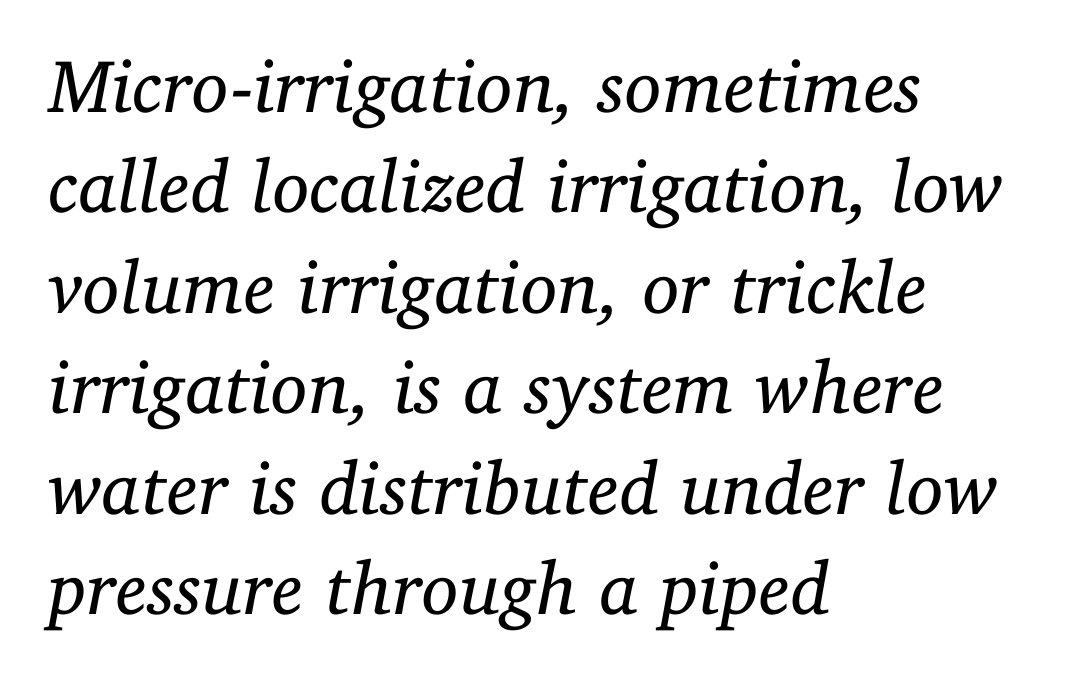
{"serif": "yes", "italic": "yes", "lean": "right", "slant_degrees": 11, "bold": "no", "weight": "regular", "width": "normal", "stroke_contrast": "low", "x_height": "medium", "monospaced": "no", "underline": "no", "align": "left", "line_spacing": "normal", "line_spacing_ratio": 1.34, "letter_spacing": "normal", "letter_spacing_em": 0.0, "glyph_px": 75}
